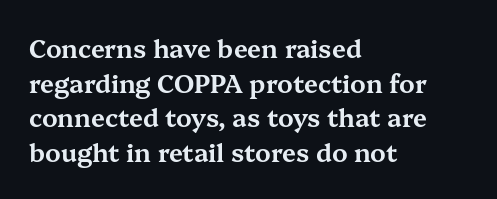
Has an underline been added? It has not. Observe the ordinary spacing: letters are neighbours, not strangers. What's the leading like? Ordinary, nothing unusual. Reading down the block, your eye returns to a fixed left position each line. Every character sits straight up, as roman type does.
